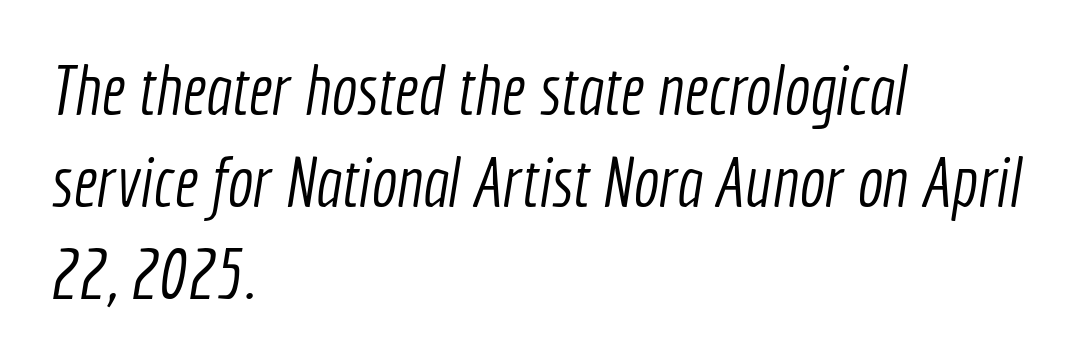
{"serif": "no", "bold": "no", "weight": "light", "width": "condensed", "x_height": "medium", "monospaced": "no", "underline": "no", "align": "left", "line_spacing": "normal", "line_spacing_ratio": 1.33, "letter_spacing": "normal", "letter_spacing_em": 0.0, "glyph_px": 69}
